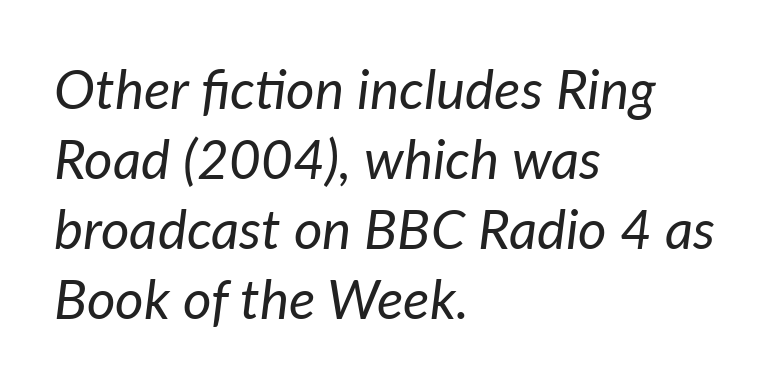
Q: Is the text bold? A: No.
Q: Is the text italic (slanted)? A: Yes, it leans right by about 7 degrees.
Q: Is the text underlined? A: No.
Q: How is the paragraph aligned? A: Left-aligned.
Q: Is the spacing between letters normal or unusually wide? A: Normal.
Q: Is the spacing between lines tight, normal or loose? A: Normal.
Q: Width (condensed, normal, or wide)? A: Normal.
Q: Stroke contrast? A: Low.
Q: x-height? A: Medium.
Q: Monospaced? A: No.
